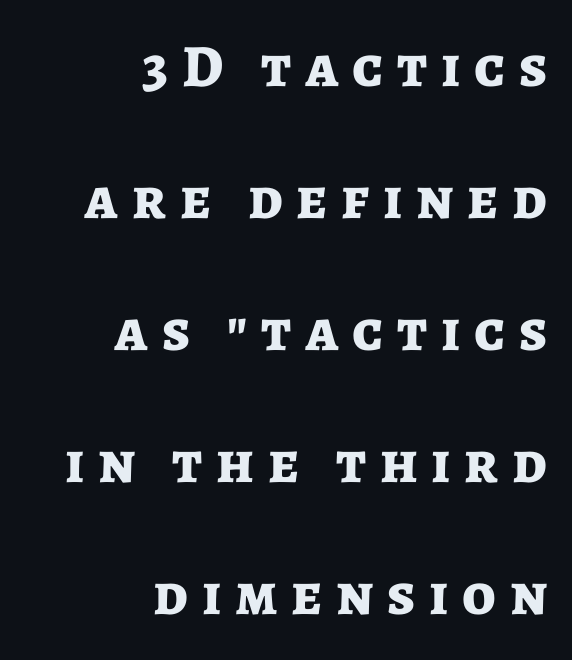
Has an underline been added? It has not. The rendering uses natural spacing where letterforms have individual widths. In CSS terms this would be text-align: right. A great deal of white space separates one row of letters from the next. The face used here is a sans, in the tradition of grotesques and geometrics.
